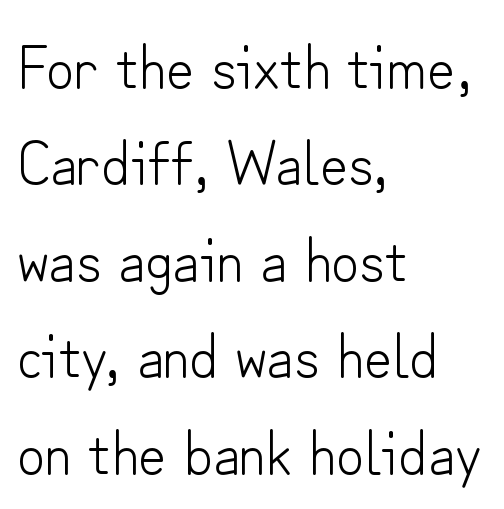
The image shows 61 px light sans-serif type, upright; set left-aligned, normal line spacing (1.58x), normal letter spacing, not underlined; low stroke contrast and a small x-height.
